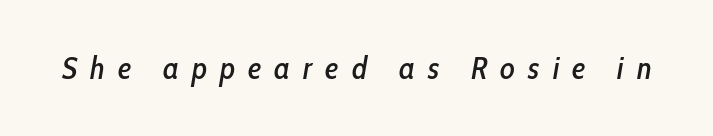
{"italic": "yes", "lean": "right", "slant_degrees": 10, "width": "condensed", "stroke_contrast": "low", "x_height": "medium", "monospaced": "no", "underline": "no", "letter_spacing": "wide", "letter_spacing_em": 0.42, "glyph_px": 31}
